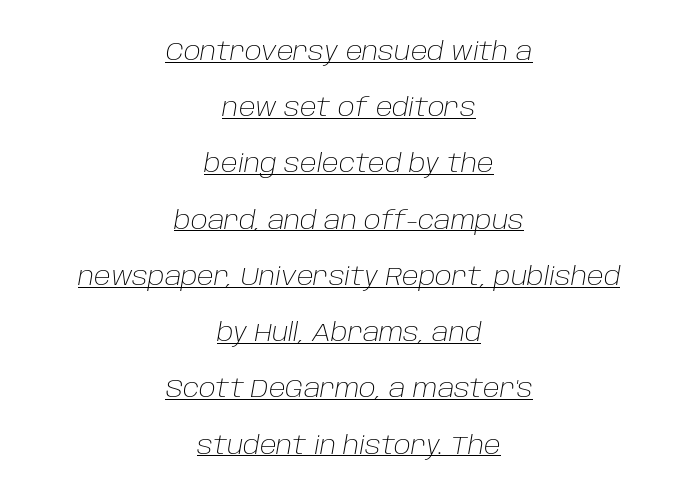
{"italic": "yes", "lean": "right", "slant_degrees": 10, "bold": "no", "underline": "yes", "align": "center", "line_spacing": "loose", "line_spacing_ratio": 2.25, "letter_spacing": "normal", "letter_spacing_em": 0.0, "glyph_px": 25}
